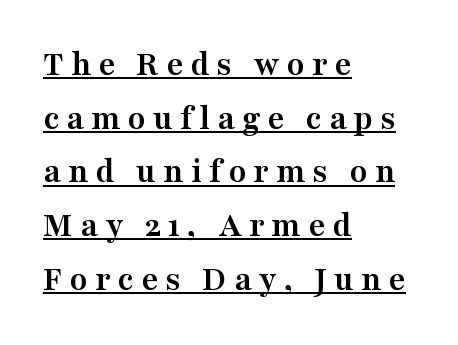
All the whitespace from short lines collects on the right. Upright lettering throughout. The letters advance in unequal steps, a hallmark of proportional type. Interline gaps are of average width in this sample. The strokes are fattened all the way to bold.
